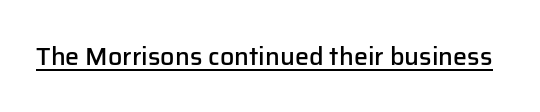
The letters sit at their default tracking, neither squeezed nor spread. On the weight axis this lands at semibold, roughly 600. Somebody hit Ctrl+U on this one — the words are underlined. In terms of posture, this sample is upright.
